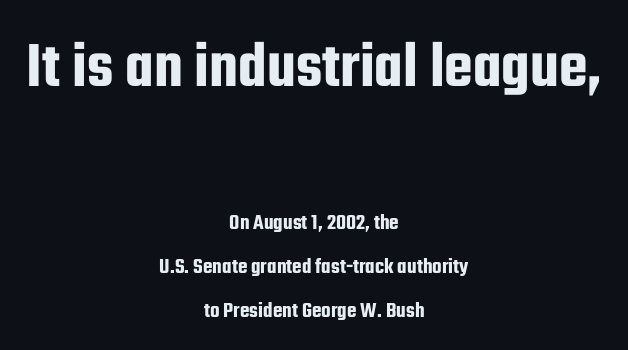
{"serif": "no", "italic": "no", "width": "condensed", "stroke_contrast": "low", "x_height": "medium", "monospaced": "no", "underline": "no", "align": "center", "line_spacing": "loose", "line_spacing_ratio": 2.0, "letter_spacing": "normal", "letter_spacing_em": 0.0, "larger_block": "first", "size_ratio": 3.0, "glyph_px": 66}
